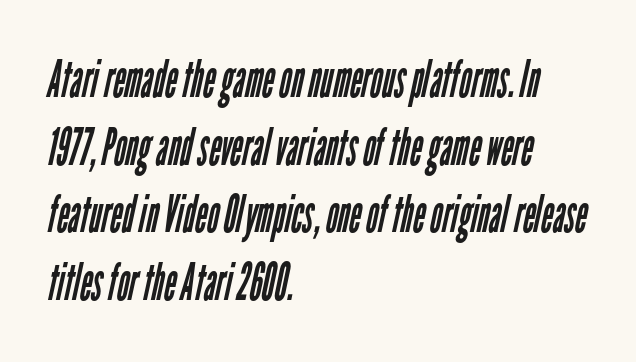
{"serif": "no", "bold": "no", "weight": "regular", "width": "condensed", "stroke_contrast": "low", "x_height": "medium", "monospaced": "no", "underline": "no", "align": "left", "line_spacing": "normal", "line_spacing_ratio": 1.3, "letter_spacing": "normal", "letter_spacing_em": 0.0, "glyph_px": 52}
